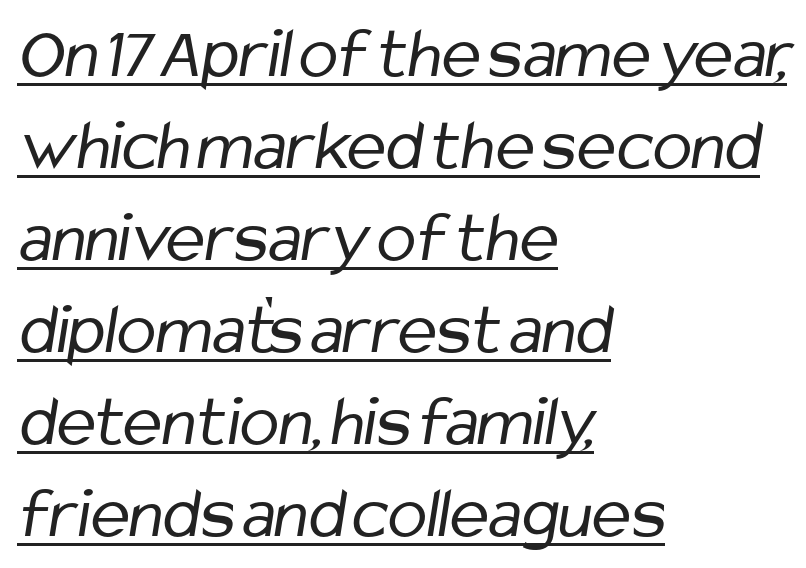
The image shows 73 px regular-weight, condensed sans-serif type; set left-aligned, normal line spacing (1.26x), normal letter spacing, underlined; low stroke contrast and a medium x-height.
